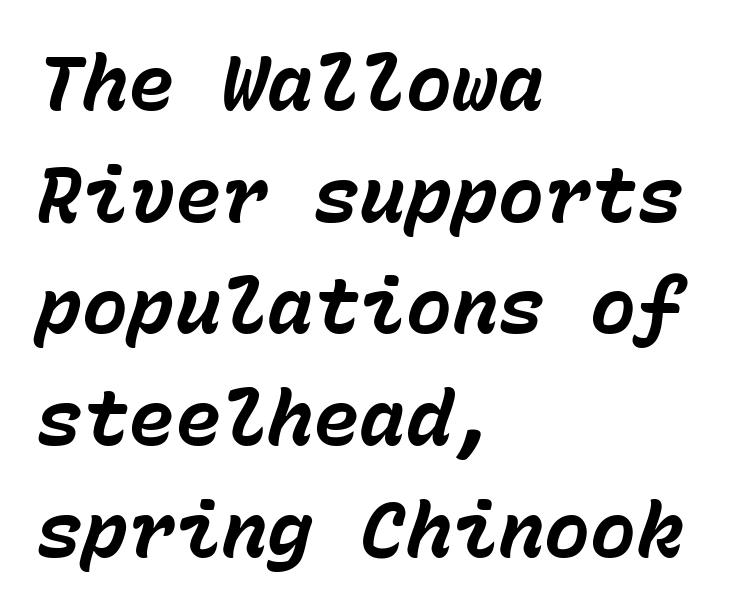
{"italic": "yes", "lean": "right", "slant_degrees": 15, "bold": "yes", "weight": "bold", "width": "normal", "stroke_contrast": "low", "x_height": "medium", "monospaced": "yes", "underline": "no", "align": "left", "line_spacing": "normal", "line_spacing_ratio": 1.45, "letter_spacing": "normal", "letter_spacing_em": 0.0, "glyph_px": 77}
